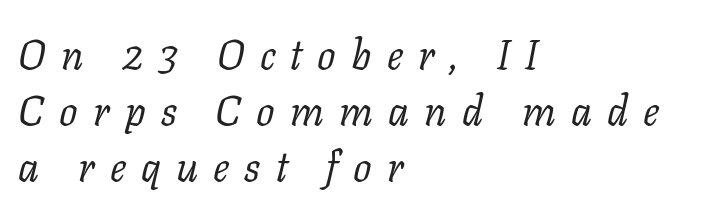
The font's italic variant was chosen for this text. These glyphs show unthickened strokes, regular width or finer. The text block is weighted toward the left margin, trailing off unevenly rightward. Does the leading feel generous? No, just average.
